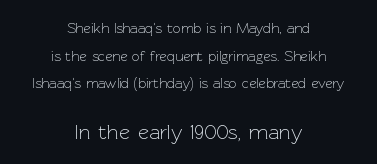
{"italic": "no", "bold": "no", "underline": "no", "align": "center", "line_spacing": "loose", "line_spacing_ratio": 1.98, "letter_spacing": "normal", "letter_spacing_em": 0.0, "larger_block": "second", "size_ratio": 1.5, "glyph_px": 21}
